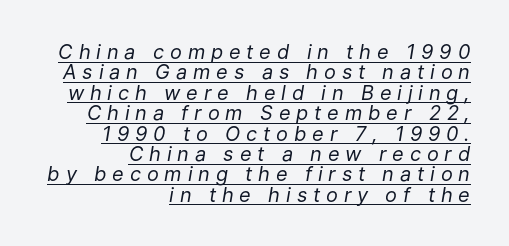
The image shows 20 px text type, italic (leaning right); set right-aligned, tight line spacing (1.02x), unusually wide letter spacing (+0.29 em), underlined.
